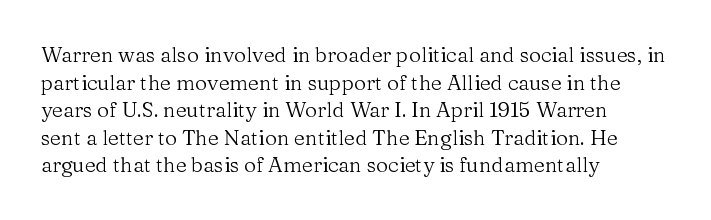
The image shows 21 px text type, upright; set left-aligned, normal line spacing (1.31x), normal letter spacing, not underlined.
